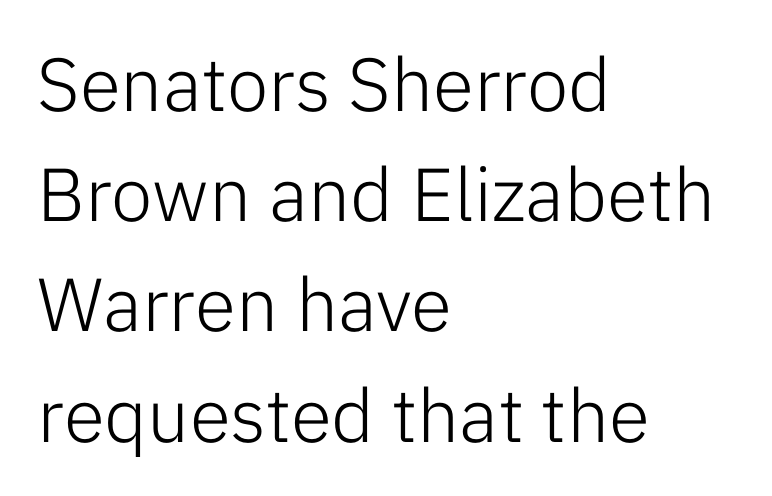
Notice how descenders clear the ascenders below comfortably — that's standard leading. Horizontal alignment here is leftward, the default for most running prose. The horizontal fit of the characters is conventional and even. Nothing sits at the stroke ends, so this counts as sans-serif. The strip under each line holds only bare page. This is roman type, the default non-slanted kind.
